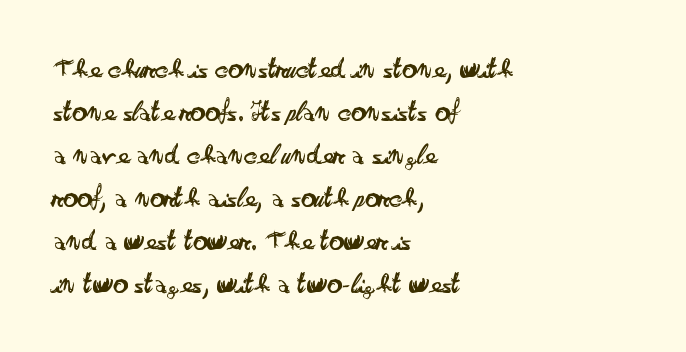
{"serif": "no", "italic": "no", "bold": "no", "weight": "regular", "width": "wide", "stroke_contrast": "low", "x_height": "small", "monospaced": "no", "underline": "no", "align": "left", "line_spacing": "normal", "line_spacing_ratio": 1.48, "letter_spacing": "normal", "letter_spacing_em": 0.0, "glyph_px": 29}
